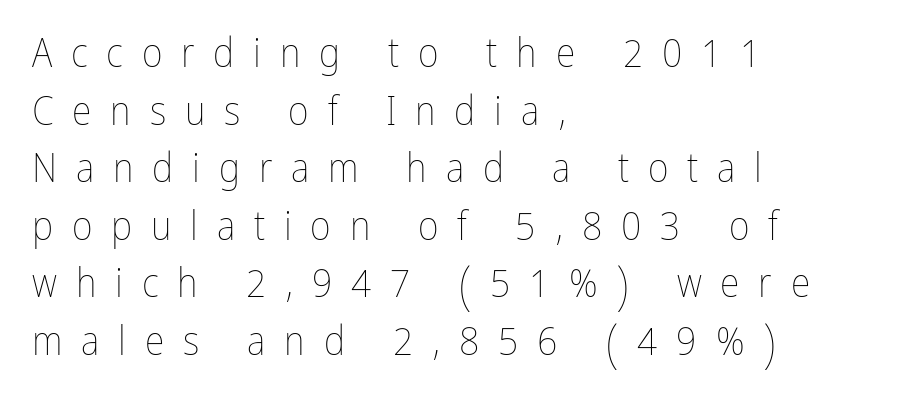
The image shows 40 px thin, condensed type, upright; set left-aligned, normal line spacing (1.44x), unusually wide letter spacing (+0.47 em), not underlined; low stroke contrast and a medium x-height.
